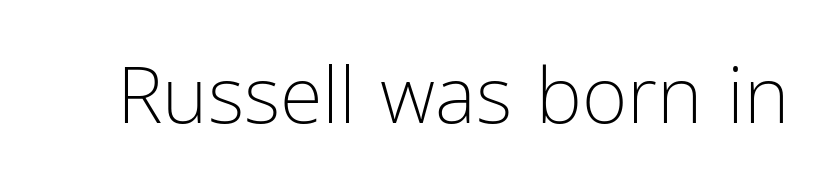
Q: Is the text bold? A: No.
Q: Is the text italic (slanted)? A: No, it is upright.
Q: Is the typeface a serif or a sans-serif typeface? A: Sans-serif.
Q: Is the text underlined? A: No.
Q: Is the spacing between letters normal or unusually wide? A: Normal.
Q: Width (condensed, normal, or wide)? A: Condensed.
Q: Stroke contrast? A: Low.
Q: x-height? A: Medium.
Q: Monospaced? A: No.
